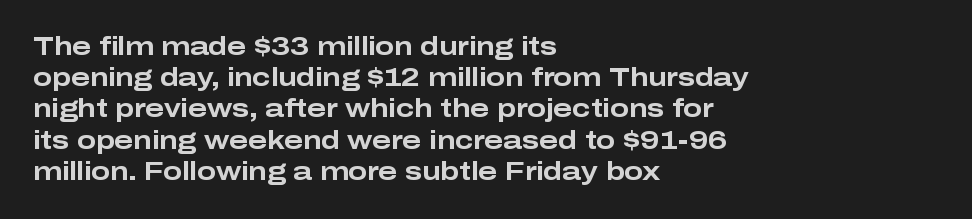
Caption: standard tracking, unaltered. Weight: bold. Line beginnings align vertically; line endings do not. The type sits square on the baseline with zero lean.
